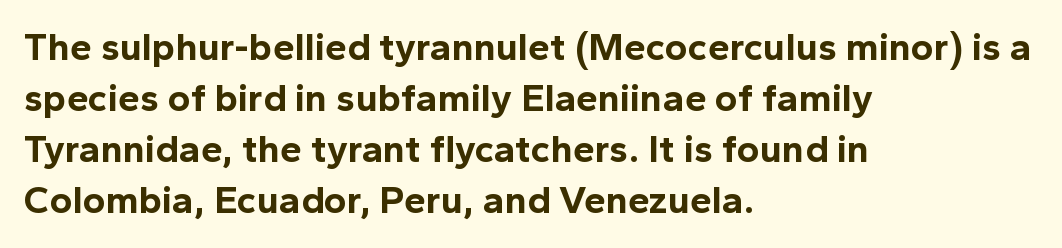
Q: Is the text bold? A: Yes.
Q: Is the text italic (slanted)? A: No, it is upright.
Q: Is the typeface a serif or a sans-serif typeface? A: Sans-serif.
Q: Is the text underlined? A: No.
Q: How is the paragraph aligned? A: Left-aligned.
Q: Is the spacing between letters normal or unusually wide? A: Normal.
Q: Is the spacing between lines tight, normal or loose? A: Normal.
Q: Width (condensed, normal, or wide)? A: Normal.
Q: x-height? A: Medium.
Q: Monospaced? A: No.
